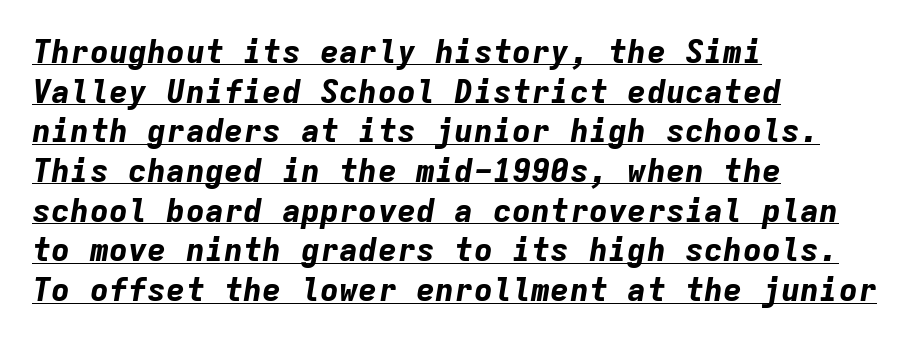
{"italic": "yes", "lean": "right", "slant_degrees": 9, "bold": "yes", "weight": "bold", "width": "normal", "stroke_contrast": "low", "x_height": "medium", "monospaced": "yes", "underline": "yes", "align": "left", "line_spacing_ratio": 1.24, "letter_spacing": "normal", "letter_spacing_em": 0.0, "glyph_px": 32}
